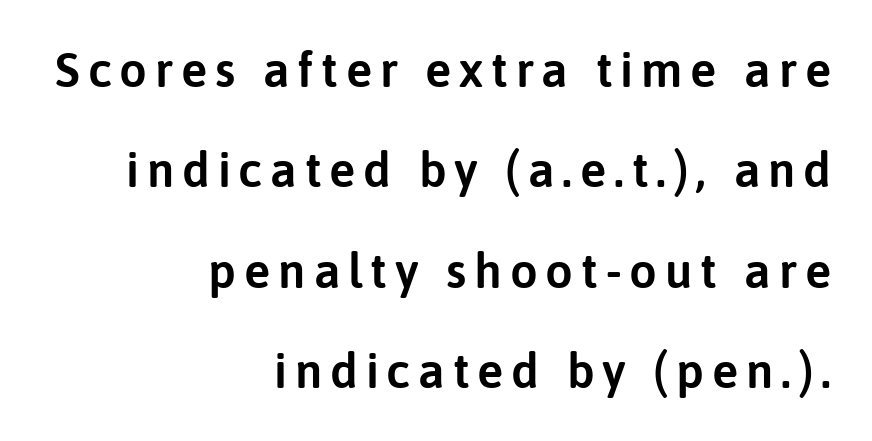
The vertical gap from one line to the next is large. Letterform terminals end flat and unadorned throughout the passage. The letters stand upright; this is a roman face. Beneath every word, the page is bare. Spacing verdict: proportional, widths tailored to each character.
